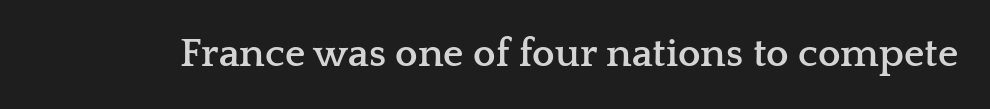
The image shows 40 px semibold, wide serif type, upright; set normal letter spacing, not underlined; low stroke contrast and a medium x-height.
